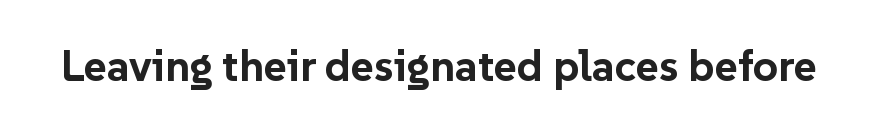
The tracking reads as untouched default to a designer's eye. Only glyphs here, with clear space below each row. The font's upright variant was chosen for this text. Compared with an ordinary text face, these strokes are far heavier — a full bold.
